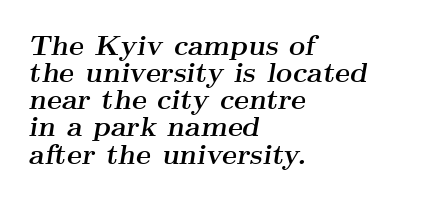
Q: Is the text bold? A: Yes.
Q: Is the text italic (slanted)? A: Yes, it leans right by about 9 degrees.
Q: Is the typeface a serif or a sans-serif typeface? A: Serif.
Q: Is the text underlined? A: No.
Q: How is the paragraph aligned? A: Left-aligned.
Q: Is the spacing between letters normal or unusually wide? A: Normal.
Q: Is the spacing between lines tight, normal or loose? A: Tight.
Q: Width (condensed, normal, or wide)? A: Wide.
Q: Stroke contrast? A: Medium.
Q: x-height? A: Small.
Q: Monospaced? A: No.
